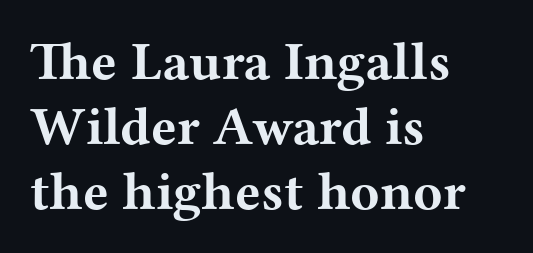
Q: Is the text bold? A: Yes.
Q: Is the text italic (slanted)? A: No, it is upright.
Q: Is the typeface a serif or a sans-serif typeface? A: Serif.
Q: Is the text underlined? A: No.
Q: How is the paragraph aligned? A: Left-aligned.
Q: Is the spacing between letters normal or unusually wide? A: Normal.
Q: Width (condensed, normal, or wide)? A: Wide.
Q: Stroke contrast? A: Medium.
Q: x-height? A: Medium.
Q: Monospaced? A: No.
